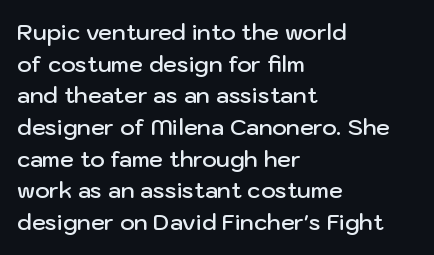
{"italic": "no", "bold": "semi", "underline": "no", "align": "left", "line_spacing": "normal", "line_spacing_ratio": 1.44, "letter_spacing": "normal", "letter_spacing_em": 0.0, "glyph_px": 22}
